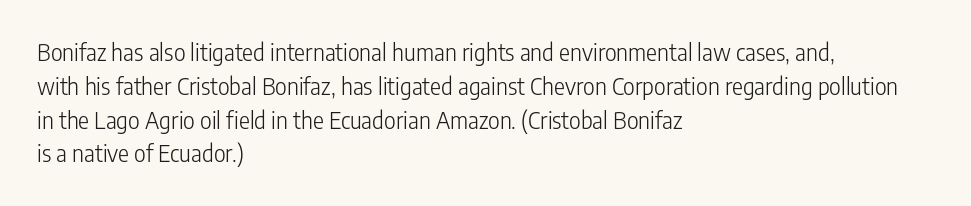
{"italic": "no", "bold": "no", "underline": "no", "align": "left", "line_spacing": "normal", "line_spacing_ratio": 1.47, "letter_spacing": "normal", "letter_spacing_em": 0.0, "glyph_px": 23}
